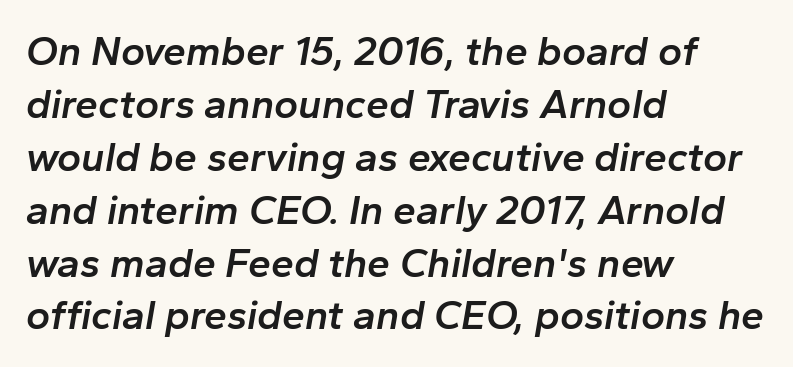
The whole block is typeset with a tilt. The type is set solid horizontally, with unmodified tracking. A somewhat darkened texture: the type is semibold rather than bold. Vertically, the passage feels balanced, rows spaced as you'd expect. These lines are rendered in a variable-pitch font.
